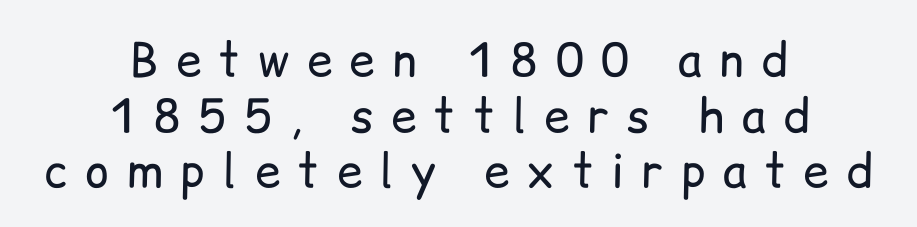
Ascenders rise straight up at ninety degrees. Character widths vary here, with narrow letters taking less room than wide ones. Typographically, this falls in the sans-serif category. The passage shown has open, widely tracked lettering throughout. Bold? No — there's no thickening of the strokes. Clear beneath every line of the passage.
